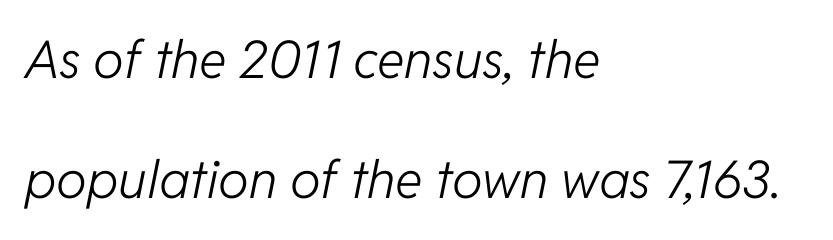
Q: Is the text bold? A: No.
Q: Is the text italic (slanted)? A: Yes, it leans right by about 11 degrees.
Q: Is the text underlined? A: No.
Q: How is the paragraph aligned? A: Left-aligned.
Q: Is the spacing between letters normal or unusually wide? A: Normal.
Q: Is the spacing between lines tight, normal or loose? A: Loose.
Q: Width (condensed, normal, or wide)? A: Normal.
Q: Stroke contrast? A: Low.
Q: x-height? A: Medium.
Q: Monospaced? A: No.
